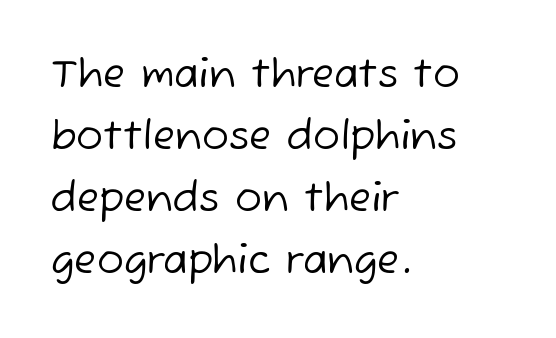
Q: Is the text bold? A: No.
Q: Is the typeface a serif or a sans-serif typeface? A: Sans-serif.
Q: Is the text underlined? A: No.
Q: How is the paragraph aligned? A: Left-aligned.
Q: Is the spacing between letters normal or unusually wide? A: Normal.
Q: Is the spacing between lines tight, normal or loose? A: Normal.
Q: Width (condensed, normal, or wide)? A: Normal.
Q: Stroke contrast? A: Low.
Q: x-height? A: Medium.
Q: Monospaced? A: No.
